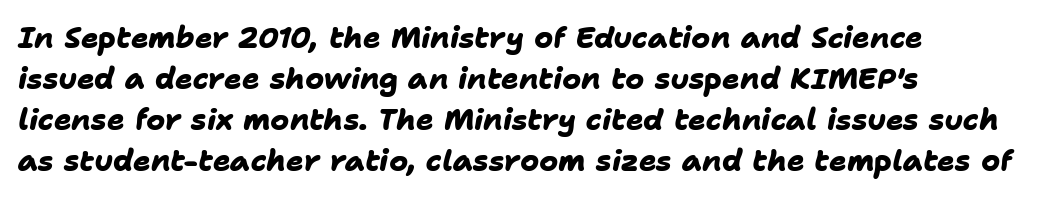
Q: Is the text bold? A: Yes.
Q: Is the typeface a serif or a sans-serif typeface? A: Sans-serif.
Q: Is the text underlined? A: No.
Q: How is the paragraph aligned? A: Left-aligned.
Q: Is the spacing between letters normal or unusually wide? A: Normal.
Q: Is the spacing between lines tight, normal or loose? A: Normal.
Q: Width (condensed, normal, or wide)? A: Normal.
Q: Stroke contrast? A: Low.
Q: x-height? A: Medium.
Q: Monospaced? A: No.
